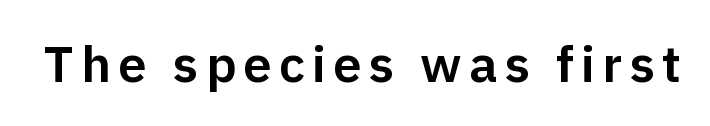
Q: Is the text italic (slanted)? A: No, it is upright.
Q: Is the typeface a serif or a sans-serif typeface? A: Sans-serif.
Q: Is the text underlined? A: No.
Q: Width (condensed, normal, or wide)? A: Normal.
Q: Stroke contrast? A: Low.
Q: x-height? A: Medium.
Q: Monospaced? A: No.
